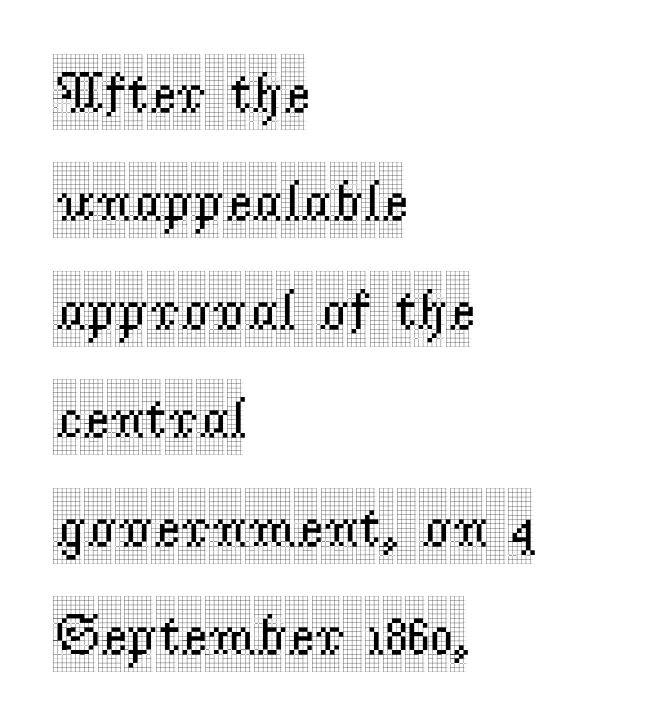
{"serif": "yes", "italic": "no", "width": "condensed", "x_height": "large", "monospaced": "no", "underline": "no", "align": "left", "line_spacing_ratio": 1.87, "letter_spacing": "normal", "letter_spacing_em": 0.0, "glyph_px": 58}
